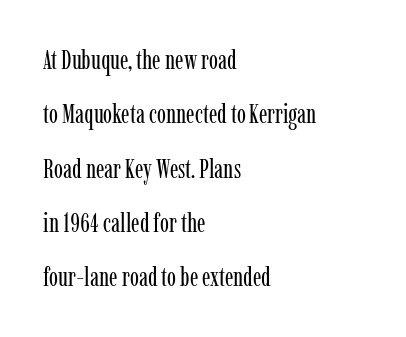
{"italic": "no", "bold": "no", "underline": "no", "align": "left", "line_spacing": "loose", "line_spacing_ratio": 2.01, "letter_spacing": "normal", "letter_spacing_em": 0.0, "glyph_px": 27}
